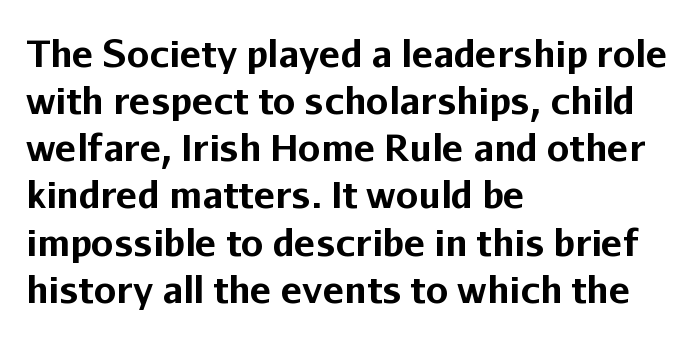
Nope, not italic — everything's standing straight. Interline gaps are of average width in this sample. Spacing between characters is what you'd get straight out of the box. Letters rest on an invisible, unmarked baseline. Typesetter's note: full bold, strokes at maximum text heaviness. Reading down the block, your eye returns to a fixed left position each line.
